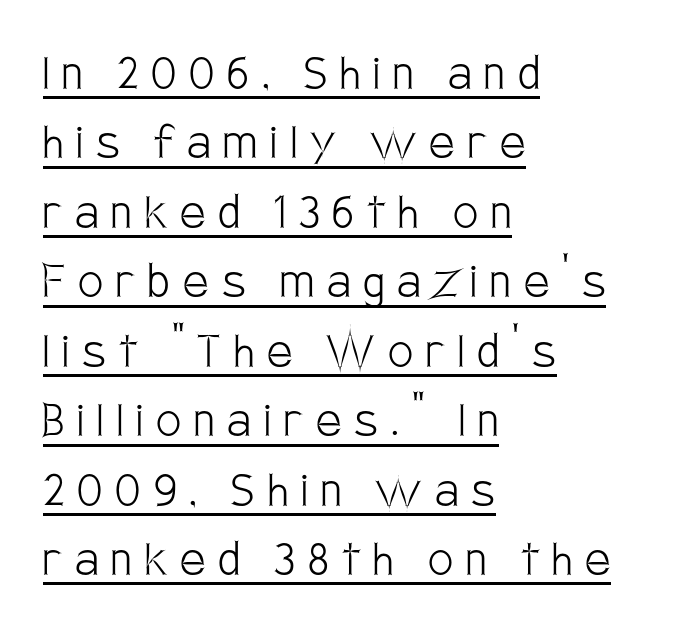
Q: Is the text bold? A: No.
Q: Is the text italic (slanted)? A: No, it is upright.
Q: Is the typeface a serif or a sans-serif typeface? A: Sans-serif.
Q: Is the text underlined? A: Yes.
Q: How is the paragraph aligned? A: Left-aligned.
Q: Is the spacing between letters normal or unusually wide? A: Unusually wide.
Q: Width (condensed, normal, or wide)? A: Condensed.
Q: Stroke contrast? A: Low.
Q: x-height? A: Large.
Q: Monospaced? A: No.
